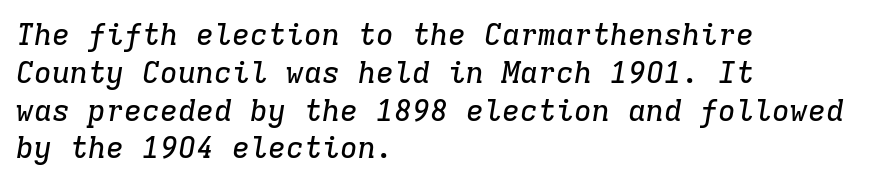
{"serif": "yes", "italic": "yes", "lean": "right", "slant_degrees": 9, "width": "normal", "stroke_contrast": "low", "x_height": "medium", "monospaced": "yes", "underline": "no", "align": "left", "line_spacing": "normal", "line_spacing_ratio": 1.26, "letter_spacing": "normal", "letter_spacing_em": 0.0, "glyph_px": 30}
